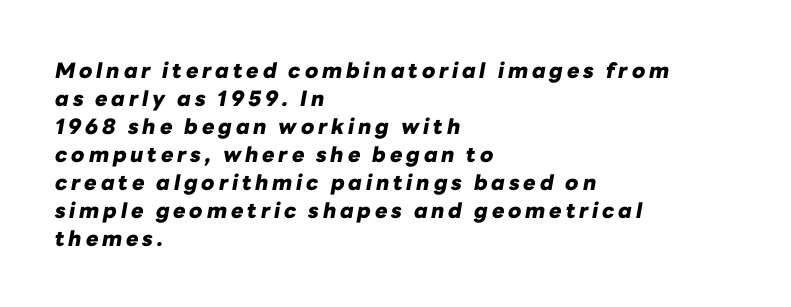
Each new line begins a customary step beneath the previous one. Every letter is thick-stroked: bold, no question. Tall strokes in this sample are angled rather than plumb. Line starts are locked; line ends wander. Underline: absent.
